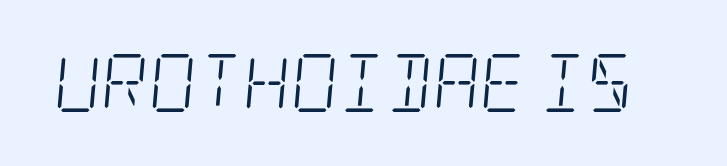
The font sits on the lighter half of the weight spectrum, regular included. Rule under the text: the space is simply empty. The face used here is rendered with its standard letterfit. This rendering employs a face with finishing strokes, i.e., a serif. The axis of the letterforms is tilted away from vertical.
